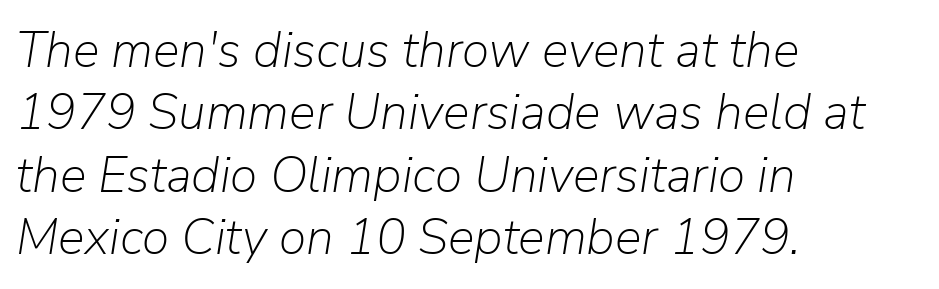
{"italic": "yes", "lean": "right", "slant_degrees": 9, "bold": "no", "weight": "light", "width": "normal", "stroke_contrast": "low", "x_height": "medium", "monospaced": "no", "underline": "no", "align": "left", "line_spacing": "normal", "line_spacing_ratio": 1.25, "letter_spacing": "normal", "letter_spacing_em": 0.0, "glyph_px": 50}
